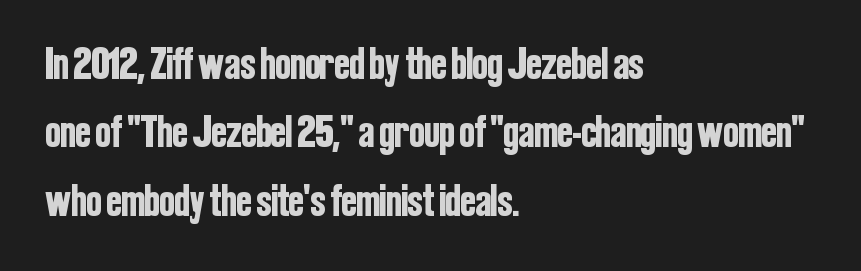
{"serif": "no", "italic": "no", "width": "condensed", "stroke_contrast": "low", "x_height": "medium", "monospaced": "no", "underline": "no", "align": "left", "line_spacing": "normal", "line_spacing_ratio": 1.52, "letter_spacing": "normal", "letter_spacing_em": 0.0, "glyph_px": 45}
